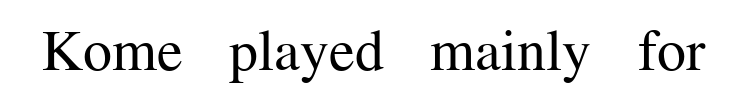
In terms of letterspacing, this is plain default setting. Stroke terminals: seriffed. Quick note: underline off. Italic? Not at all — the glyphs are vertical. Proportional: the letters do not fall into vertical columns. Counters stay open thanks to moderate or lighter strokes.
